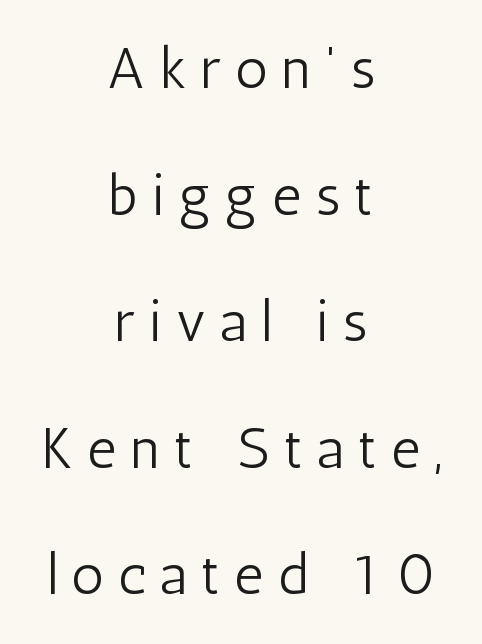
The image shows 57 px light, condensed sans-serif type, upright; set centered, loose line spacing (2.22x), unusually wide letter spacing (+0.25 em), not underlined; low stroke contrast and a medium x-height.
